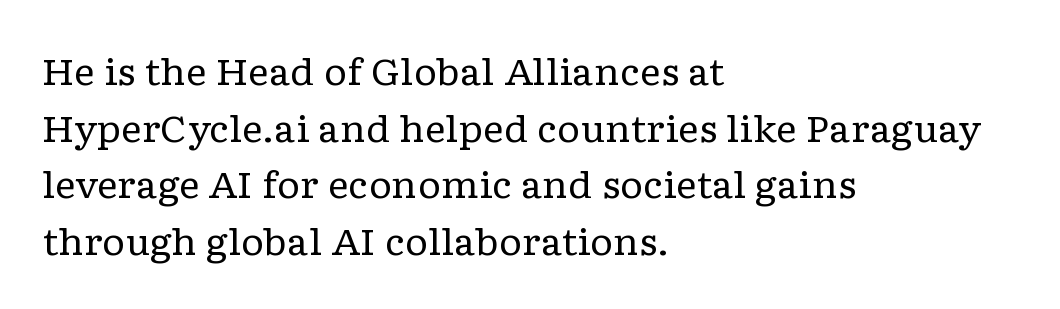
Q: Is the text bold? A: No.
Q: Is the text italic (slanted)? A: No, it is upright.
Q: Is the typeface a serif or a sans-serif typeface? A: Serif.
Q: Is the text underlined? A: No.
Q: How is the paragraph aligned? A: Left-aligned.
Q: Is the spacing between letters normal or unusually wide? A: Normal.
Q: Is the spacing between lines tight, normal or loose? A: Normal.
Q: Width (condensed, normal, or wide)? A: Wide.
Q: Stroke contrast? A: Low.
Q: x-height? A: Medium.
Q: Monospaced? A: No.
